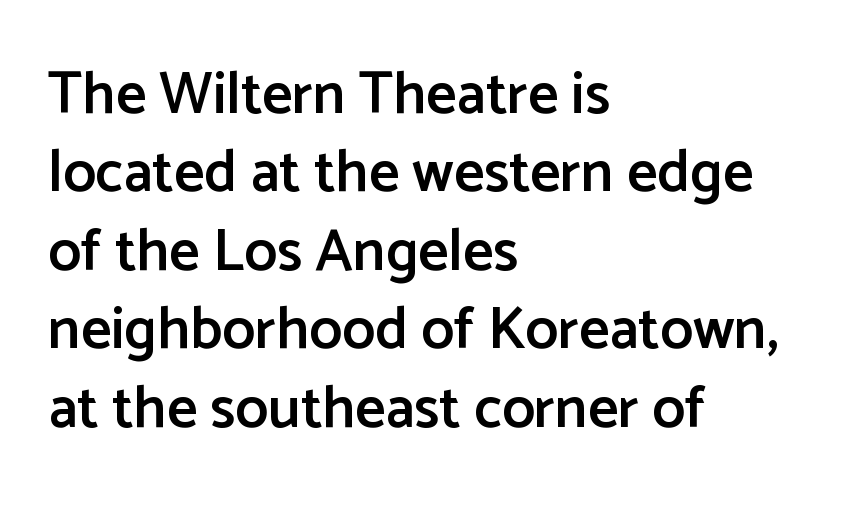
{"serif": "no", "italic": "no", "bold": "semi", "weight": "semibold", "width": "normal", "stroke_contrast": "low", "x_height": "medium", "monospaced": "no", "underline": "no", "align": "left", "line_spacing": "normal", "line_spacing_ratio": 1.33, "letter_spacing": "normal", "letter_spacing_em": 0.0, "glyph_px": 59}
